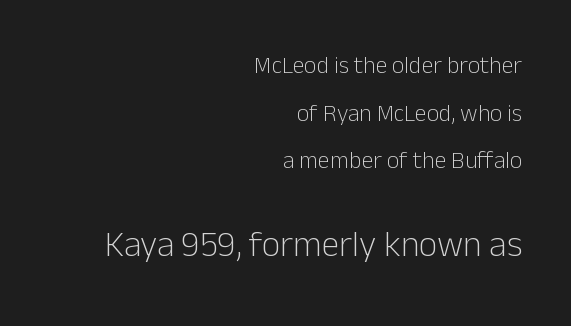
{"serif": "no", "italic": "no", "bold": "no", "weight": "light", "width": "normal", "stroke_contrast": "low", "x_height": "medium", "monospaced": "no", "underline": "no", "align": "right", "line_spacing": "loose", "line_spacing_ratio": 1.98, "letter_spacing": "normal", "letter_spacing_em": 0.0, "larger_block": "second", "size_ratio": 1.5, "glyph_px": 36}
